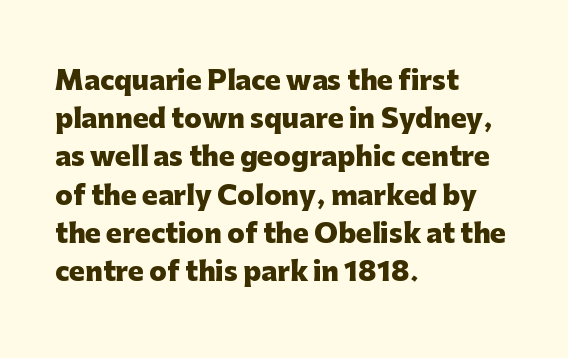
Q: Is the text bold? A: Yes.
Q: Is the text italic (slanted)? A: No, it is upright.
Q: Is the text underlined? A: No.
Q: How is the paragraph aligned? A: Left-aligned.
Q: Is the spacing between letters normal or unusually wide? A: Normal.
Q: Is the spacing between lines tight, normal or loose? A: Normal.
